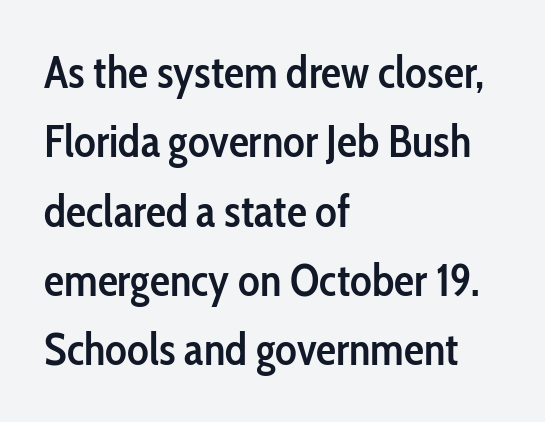
The image shows 45 px semibold, condensed sans-serif type, upright; set left-aligned, normal line spacing (1.54x), normal letter spacing, not underlined; low stroke contrast and a medium x-height.
